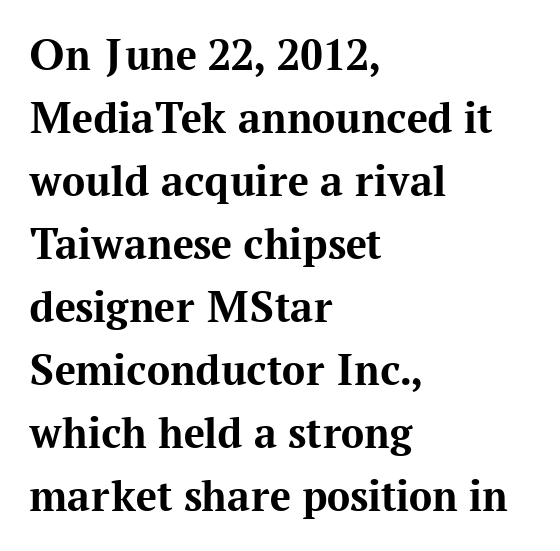
The image shows 46 px bold serif type, upright; set left-aligned, normal line spacing (1.37x), normal letter spacing, not underlined; medium stroke contrast and a medium x-height.
